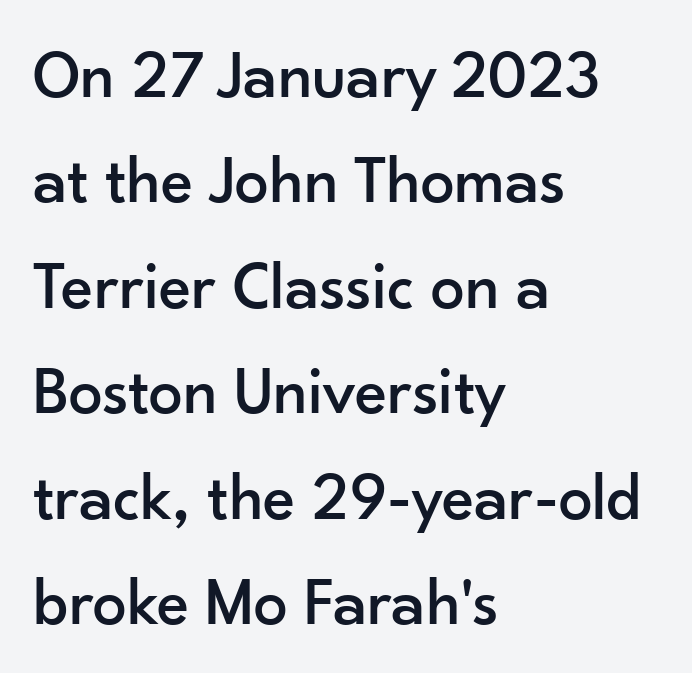
{"serif": "no", "italic": "no", "width": "normal", "stroke_contrast": "low", "x_height": "small", "monospaced": "no", "underline": "no", "align": "left", "line_spacing": "normal", "line_spacing_ratio": 1.55, "letter_spacing": "normal", "letter_spacing_em": 0.0, "glyph_px": 68}
